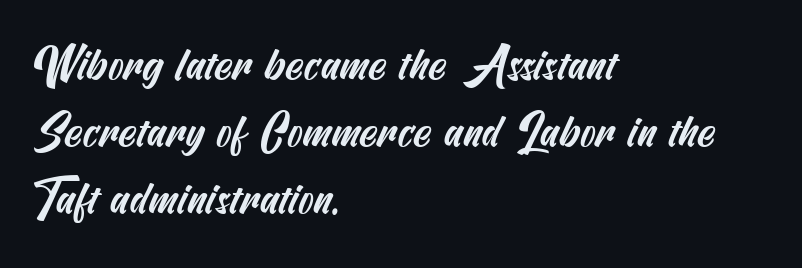
Q: Is the typeface a serif or a sans-serif typeface? A: Sans-serif.
Q: Is the text underlined? A: No.
Q: How is the paragraph aligned? A: Left-aligned.
Q: Is the spacing between letters normal or unusually wide? A: Normal.
Q: Is the spacing between lines tight, normal or loose? A: Normal.
Q: Width (condensed, normal, or wide)? A: Condensed.
Q: Stroke contrast? A: Medium.
Q: x-height? A: Small.
